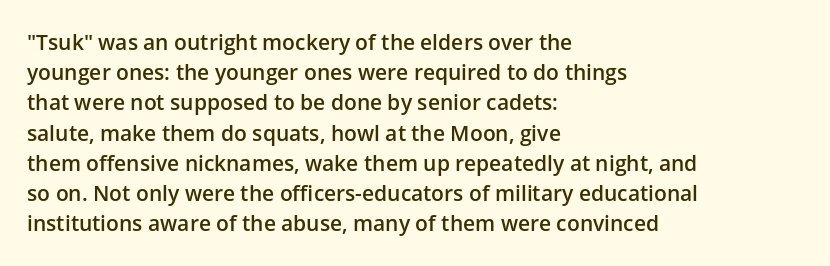
Q: Is the text bold? A: Semi-bold.
Q: Is the text italic (slanted)? A: No, it is upright.
Q: Is the text underlined? A: No.
Q: How is the paragraph aligned? A: Left-aligned.
Q: Is the spacing between letters normal or unusually wide? A: Normal.
Q: Is the spacing between lines tight, normal or loose? A: Normal.
